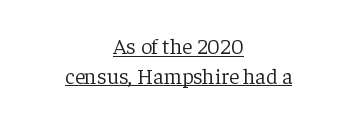
{"italic": "no", "bold": "no", "underline": "yes", "align": "center", "line_spacing": "normal", "line_spacing_ratio": 1.35, "letter_spacing": "normal", "letter_spacing_em": 0.0, "glyph_px": 22}
